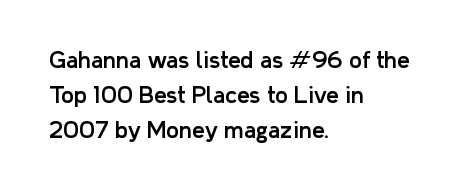
The letters stand straight up with perfectly vertical stems. The strip under each line holds only bare page. Each new line begins a customary step beneath the previous one. Inter-character spacing is left at the font's built-in metrics. The paragraph shown leans on its left margin.
